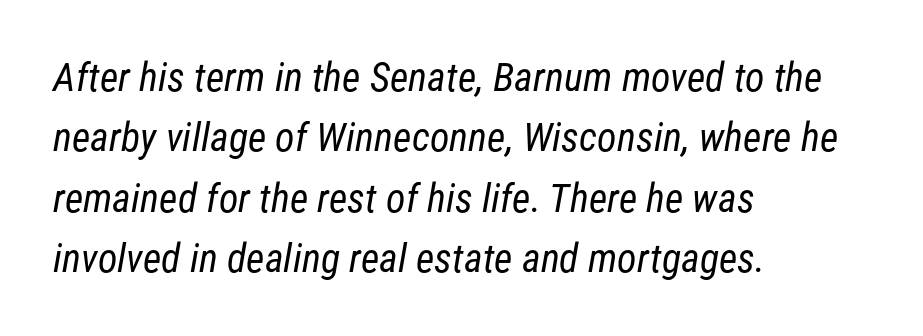
The image shows 40 px regular-weight, condensed sans-serif type; set left-aligned, normal line spacing (1.51x), normal letter spacing, not underlined; low stroke contrast and a medium x-height.
